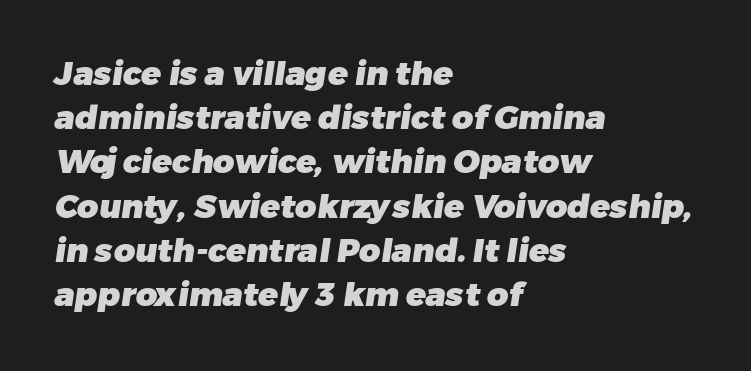
The image shows 33 px heavy sans-serif type; set left-aligned, normal line spacing (1.34x), normal letter spacing, not underlined; low stroke contrast and a medium x-height.
